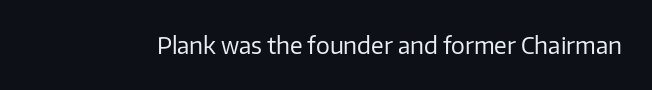
Q: Is the text bold? A: No.
Q: Is the text italic (slanted)? A: No, it is upright.
Q: Is the text underlined? A: No.
Q: Is the spacing between letters normal or unusually wide? A: Normal.
